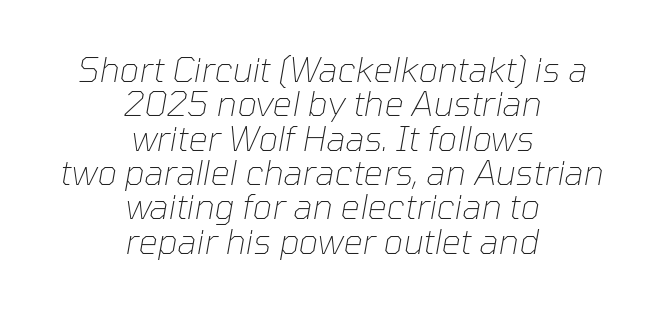
The image shows 34 px thin type, italic (leaning right); set centered, tight line spacing (1.01x), normal letter spacing, not underlined; low stroke contrast and a medium x-height.
